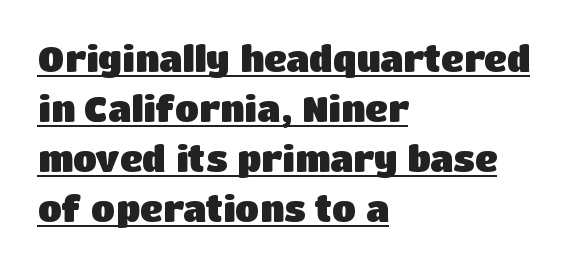
Q: Is the text bold? A: Yes.
Q: Is the text italic (slanted)? A: No, it is upright.
Q: Is the typeface a serif or a sans-serif typeface? A: Sans-serif.
Q: Is the text underlined? A: Yes.
Q: How is the paragraph aligned? A: Left-aligned.
Q: Is the spacing between letters normal or unusually wide? A: Normal.
Q: Is the spacing between lines tight, normal or loose? A: Normal.
Q: Width (condensed, normal, or wide)? A: Normal.
Q: Stroke contrast? A: Low.
Q: x-height? A: Large.
Q: Monospaced? A: No.
